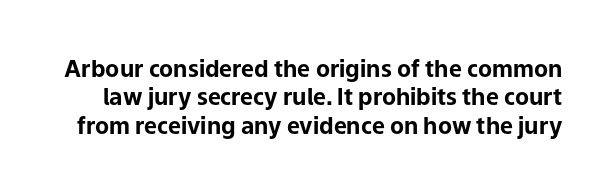
The image shows 23 px bold type, upright; set line spacing 1.23x, normal letter spacing, not underlined.
